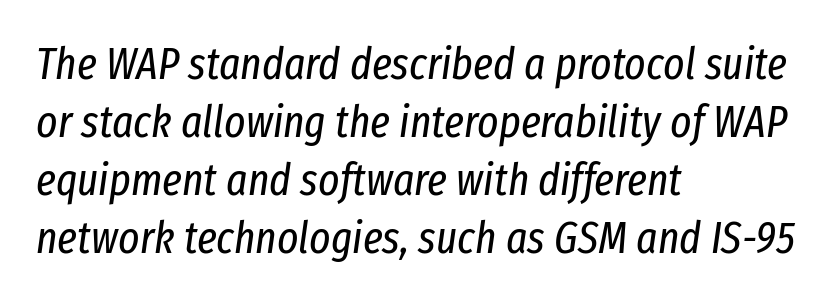
{"italic": "yes", "lean": "right", "slant_degrees": 8, "bold": "no", "weight": "regular", "width": "condensed", "stroke_contrast": "low", "x_height": "medium", "monospaced": "no", "underline": "no", "align": "left", "line_spacing": "normal", "line_spacing_ratio": 1.29, "letter_spacing": "normal", "letter_spacing_em": 0.0, "glyph_px": 45}
